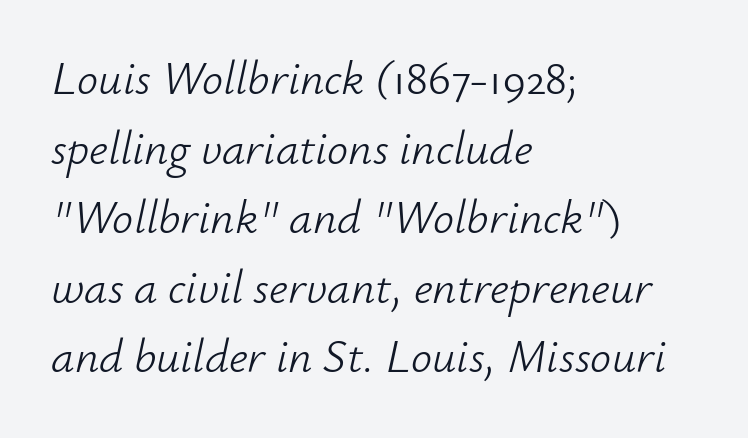
{"italic": "yes", "lean": "right", "slant_degrees": 12, "bold": "no", "weight": "light", "width": "normal", "stroke_contrast": "low", "x_height": "small", "monospaced": "no", "underline": "no", "align": "left", "line_spacing": "normal", "line_spacing_ratio": 1.48, "letter_spacing": "normal", "letter_spacing_em": 0.0, "glyph_px": 47}
